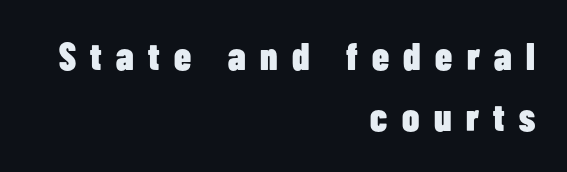
Q: Is the text bold? A: Yes.
Q: Is the text italic (slanted)? A: No, it is upright.
Q: Is the typeface a serif or a sans-serif typeface? A: Sans-serif.
Q: Is the text underlined? A: No.
Q: How is the paragraph aligned? A: Right-aligned.
Q: Is the spacing between letters normal or unusually wide? A: Unusually wide.
Q: Is the spacing between lines tight, normal or loose? A: Normal.
Q: Width (condensed, normal, or wide)? A: Condensed.
Q: Stroke contrast? A: Low.
Q: x-height? A: Medium.
Q: Monospaced? A: No.
